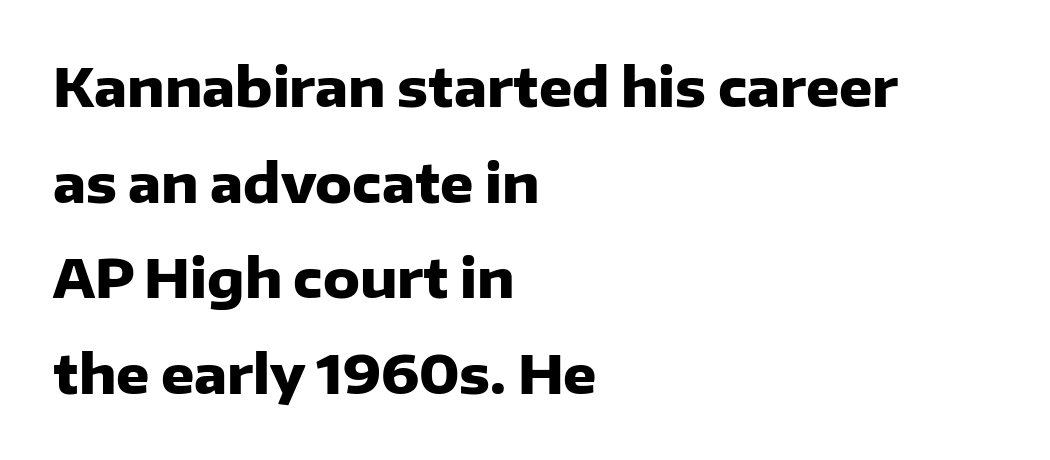
{"serif": "no", "italic": "no", "bold": "yes", "weight": "heavy", "width": "normal", "stroke_contrast": "low", "x_height": "medium", "monospaced": "no", "underline": "no", "align": "left", "line_spacing_ratio": 1.84, "letter_spacing": "normal", "letter_spacing_em": 0.0, "glyph_px": 52}
